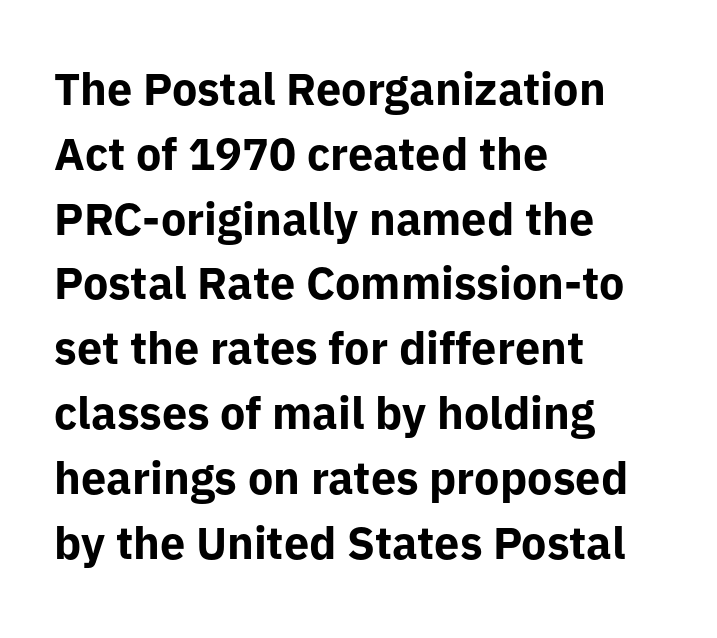
{"serif": "no", "italic": "no", "bold": "yes", "weight": "bold", "width": "normal", "stroke_contrast": "low", "x_height": "medium", "monospaced": "no", "underline": "no", "align": "left", "line_spacing": "normal", "line_spacing_ratio": 1.44, "letter_spacing": "normal", "letter_spacing_em": 0.0, "glyph_px": 45}
